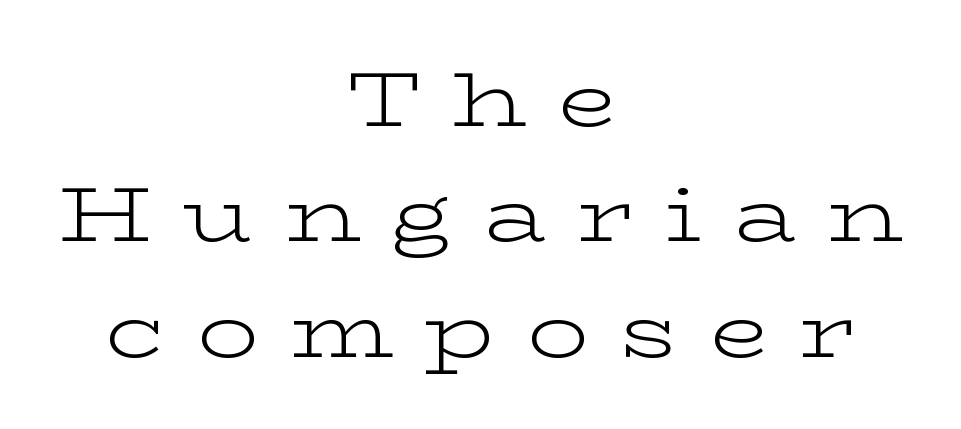
{"serif": "yes", "italic": "no", "bold": "no", "weight": "light", "width": "wide", "stroke_contrast": "low", "x_height": "medium", "monospaced": "no", "underline": "no", "align": "center", "line_spacing": "normal", "line_spacing_ratio": 1.5, "letter_spacing": "wide", "letter_spacing_em": 0.4, "glyph_px": 77}
